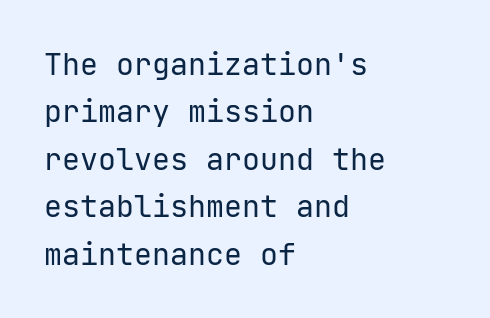
The strokes carry an ordinary text weight at most. Short note: letters normally spaced. Notice how the stems are strictly vertical — no italics here. This is sans-serif lettering, the kind often seen on screens and signage. These lines sit exactly where default settings would place them. Line beginnings align vertically; line endings do not.
